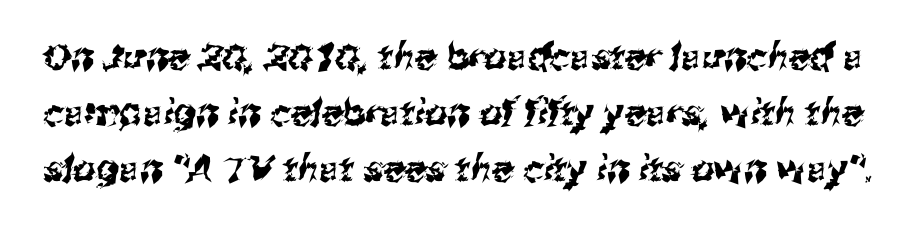
Q: Is the typeface a serif or a sans-serif typeface? A: Sans-serif.
Q: Is the text underlined? A: No.
Q: Is the spacing between letters normal or unusually wide? A: Normal.
Q: Is the spacing between lines tight, normal or loose? A: Normal.
Q: Width (condensed, normal, or wide)? A: Normal.
Q: Stroke contrast? A: Medium.
Q: x-height? A: Medium.
Q: Monospaced? A: No.
